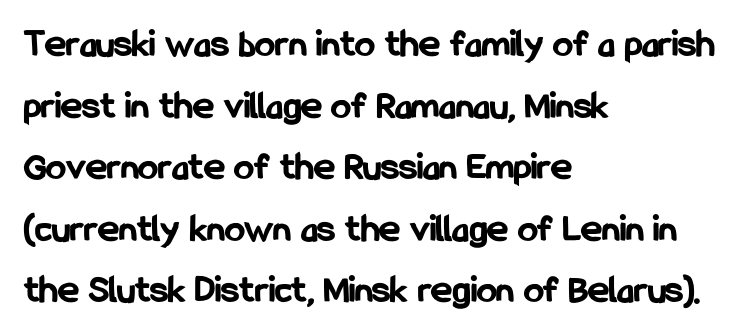
{"serif": "no", "italic": "no", "bold": "yes", "weight": "bold", "width": "condensed", "stroke_contrast": "low", "x_height": "medium", "monospaced": "no", "underline": "no", "align": "left", "line_spacing": "normal", "line_spacing_ratio": 1.54, "letter_spacing": "normal", "letter_spacing_em": 0.0, "glyph_px": 40}
